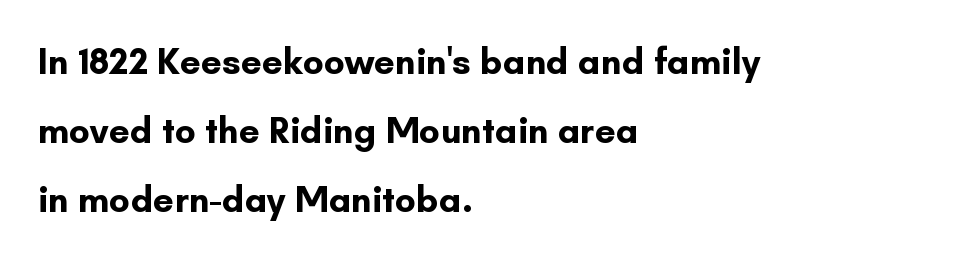
{"serif": "no", "italic": "no", "bold": "yes", "weight": "bold", "width": "normal", "stroke_contrast": "low", "x_height": "small", "monospaced": "no", "underline": "no", "align": "left", "line_spacing_ratio": 1.86, "letter_spacing": "normal", "letter_spacing_em": 0.0, "glyph_px": 37}
